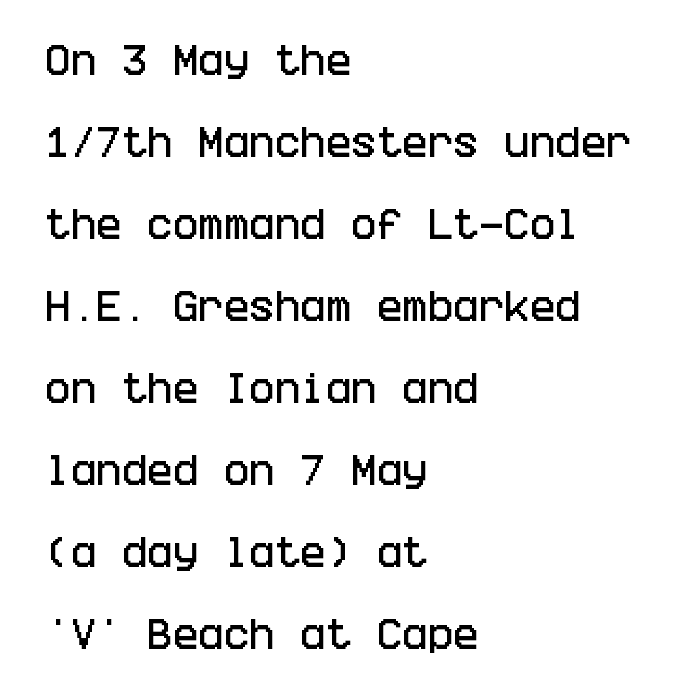
Type without underlining. No feet cap the strokes, marking this as sans-serif type. The typesetter chose a ragged-right arrangement here. If you drew a line through each stem, it would be perfectly vertical. Does the leading feel generous? Absolutely, it's lavish. The face used here is rendered with its standard letterfit.
